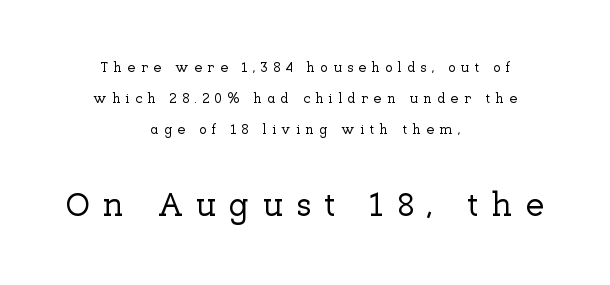
{"serif": "yes", "italic": "no", "width": "normal", "stroke_contrast": "low", "x_height": "medium", "monospaced": "no", "underline": "no", "align": "center", "line_spacing": "loose", "line_spacing_ratio": 2.2, "letter_spacing": "wide", "letter_spacing_em": 0.37, "larger_block": "second", "size_ratio": 2.43, "glyph_px": 34}
